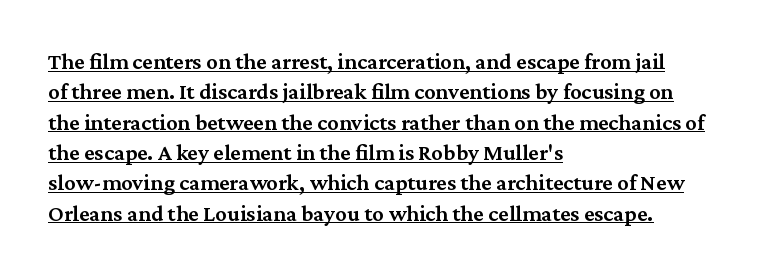
The image shows 23 px text type, upright; set left-aligned, normal line spacing (1.32x), normal letter spacing, underlined.
